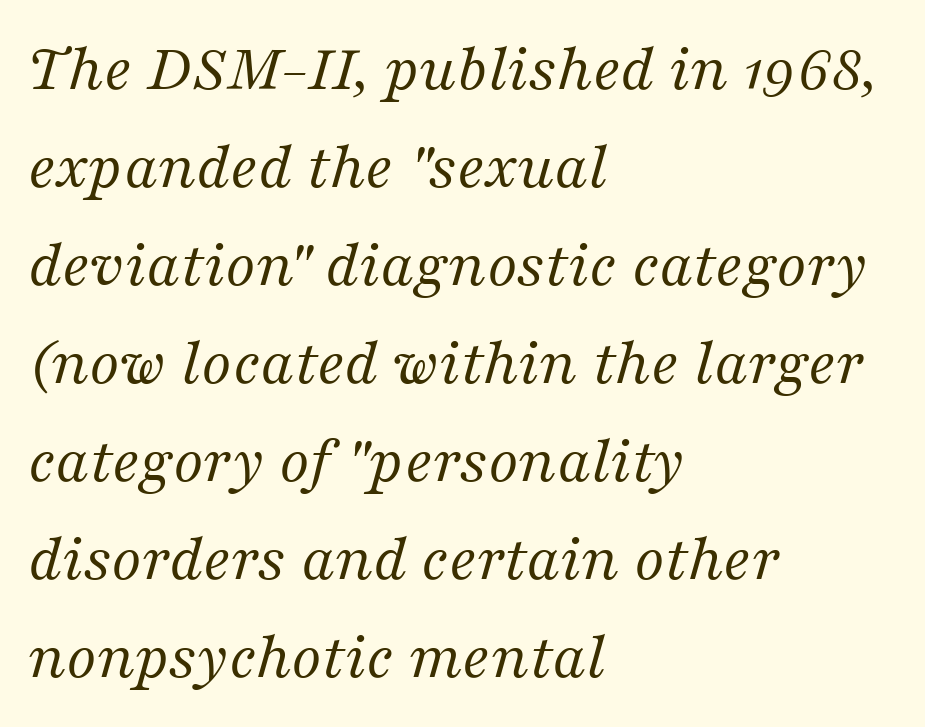
The letters look calm and open, with moderate or lighter stems. Normally led — the rows are evenly, conventionally spaced. Glance below the letters and you will spot only blank space. Is this a sans? No — the strokes have serifs.
